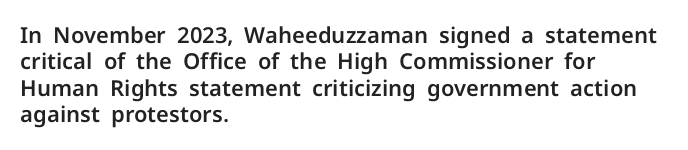
This rendering features lettering with no underline. Horizontal alignment here is leftward, the default for most running prose. These lines keep a tight, regular rhythm from letter to letter. A typesetter would mark this as roman, not italic.
